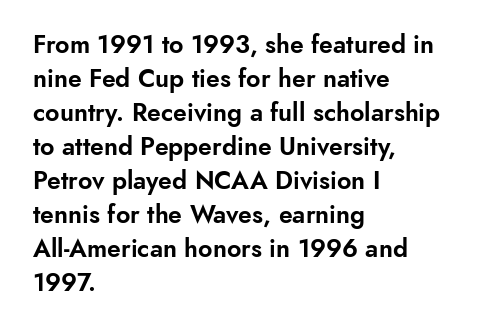
The image shows 25 px text type, upright; set left-aligned, normal line spacing (1.36x), normal letter spacing, not underlined.
